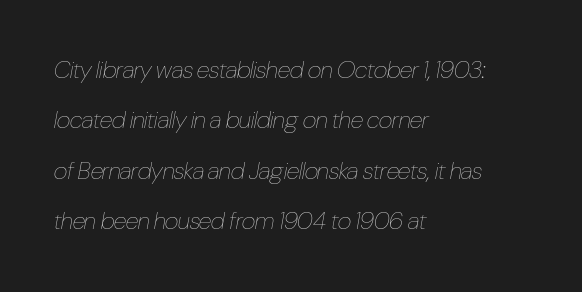
The letters sit at their default tracking, neither squeezed nor spread. Nothing heavy about these letters — not bold at all. This sample trades compactness for vertical openness between lines. Descenders are the only things crossing below the line. Layout note: lines flush left.
